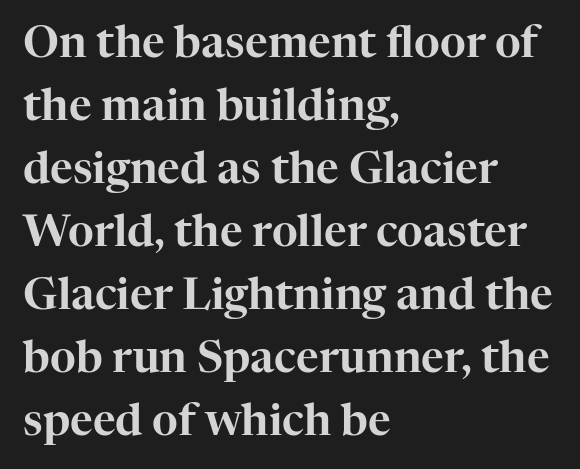
Q: Is the text italic (slanted)? A: No, it is upright.
Q: Is the typeface a serif or a sans-serif typeface? A: Serif.
Q: Is the text underlined? A: No.
Q: How is the paragraph aligned? A: Left-aligned.
Q: Is the spacing between letters normal or unusually wide? A: Normal.
Q: Is the spacing between lines tight, normal or loose? A: Normal.
Q: Width (condensed, normal, or wide)? A: Normal.
Q: Stroke contrast? A: High.
Q: x-height? A: Medium.
Q: Monospaced? A: No.
